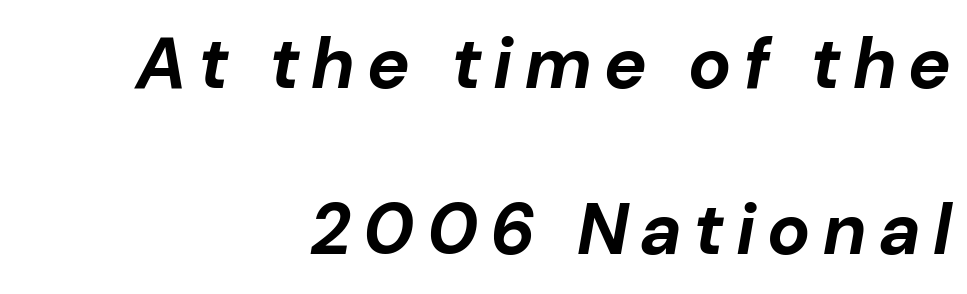
Q: Is the text bold? A: Yes.
Q: Is the text italic (slanted)? A: Yes, it leans right by about 10 degrees.
Q: Is the text underlined? A: No.
Q: How is the paragraph aligned? A: Right-aligned.
Q: Is the spacing between lines tight, normal or loose? A: Loose.
Q: Width (condensed, normal, or wide)? A: Normal.
Q: Stroke contrast? A: Low.
Q: x-height? A: Medium.
Q: Monospaced? A: No.
